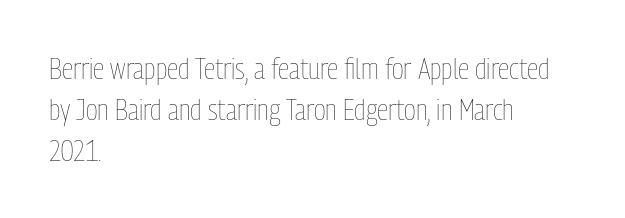
Tracking here is standard; glyphs follow each other at the usual distance. The typesetter chose a ragged-right arrangement here. Summary of weight: not heavy and not bold. A typesetter would call this proportional, since set widths differ per character. Rendered with straight, roman letterforms. These lines sit exactly where default settings would place them.
